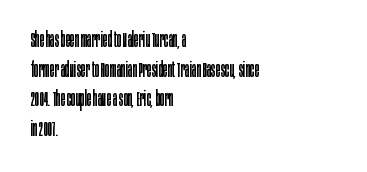
Quick note: underline off. Do the letters lean? They stand straight. The text block is weighted toward the left margin, trailing off unevenly rightward. This rendering leaves character spacing at its baseline value. Vertical spacing — default.
